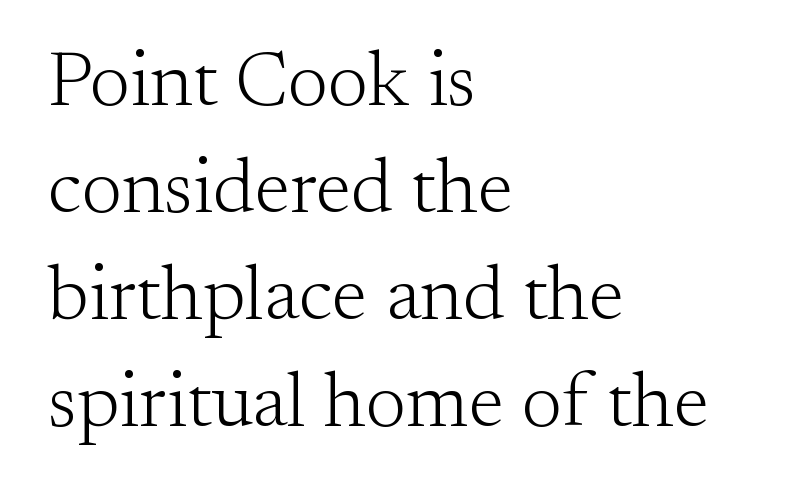
The image shows 77 px light serif type, upright; set left-aligned, normal line spacing (1.39x), normal letter spacing, not underlined; medium stroke contrast and a small x-height.
